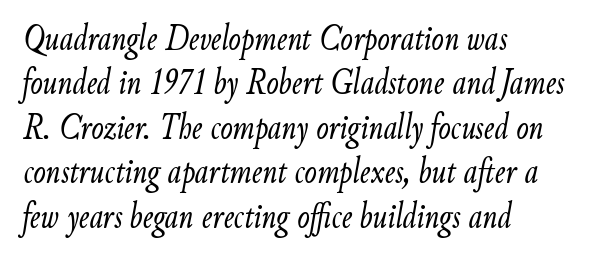
The image shows 37 px light, condensed type, italic (leaning right); set left-aligned, line spacing 1.2x, normal letter spacing, not underlined; low stroke contrast and a small x-height.
